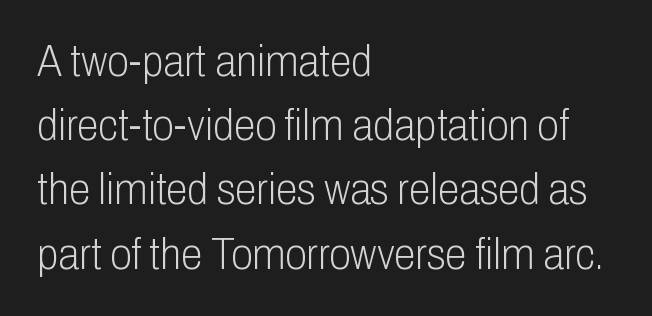
The image shows 44 px light, condensed sans-serif type, upright; set left-aligned, normal line spacing (1.46x), normal letter spacing, not underlined; low stroke contrast and a medium x-height.
